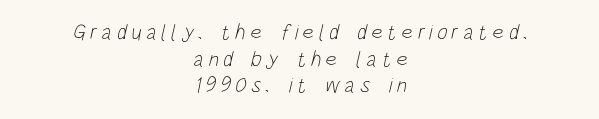
Q: Is the text bold? A: No.
Q: Is the text underlined? A: No.
Q: How is the paragraph aligned? A: Centered.
Q: Is the spacing between letters normal or unusually wide? A: Unusually wide.
